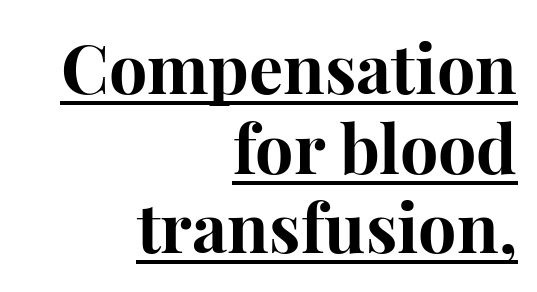
Q: Is the text bold? A: Yes.
Q: Is the text italic (slanted)? A: No, it is upright.
Q: Is the typeface a serif or a sans-serif typeface? A: Serif.
Q: Is the text underlined? A: Yes.
Q: How is the paragraph aligned? A: Right-aligned.
Q: Is the spacing between letters normal or unusually wide? A: Normal.
Q: Width (condensed, normal, or wide)? A: Normal.
Q: Stroke contrast? A: High.
Q: x-height? A: Medium.
Q: Monospaced? A: No.
